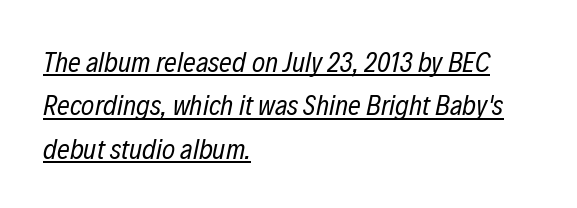
Character widths vary here, with narrow letters taking less room than wide ones. A light-to-regular cut is what we see here. Each line starts at the same left margin while the right side varies. Does extra space separate the letters? No, they use regular spacing. Regarding leading, the lines here are spaced in the standard way. The typography opts for an oblique posture over an upright one.
